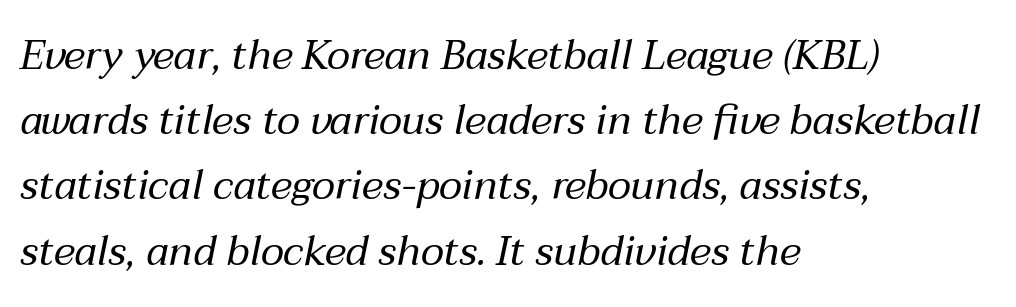
Q: Is the text bold? A: No.
Q: Is the text italic (slanted)? A: Yes, it leans right by about 12 degrees.
Q: Is the text underlined? A: No.
Q: How is the paragraph aligned? A: Left-aligned.
Q: Is the spacing between letters normal or unusually wide? A: Normal.
Q: Is the spacing between lines tight, normal or loose? A: Normal.
Q: Width (condensed, normal, or wide)? A: Normal.
Q: Stroke contrast? A: Medium.
Q: x-height? A: Medium.
Q: Monospaced? A: No.
